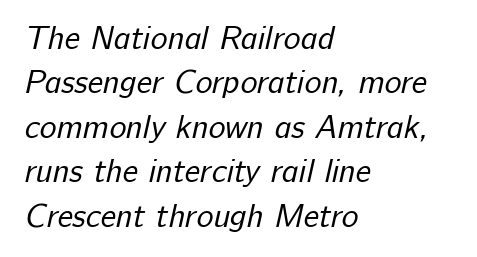
{"serif": "no", "bold": "no", "weight": "regular", "width": "normal", "stroke_contrast": "low", "x_height": "medium", "monospaced": "no", "underline": "no", "align": "left", "line_spacing": "normal", "line_spacing_ratio": 1.39, "letter_spacing": "normal", "letter_spacing_em": 0.0, "glyph_px": 32}
